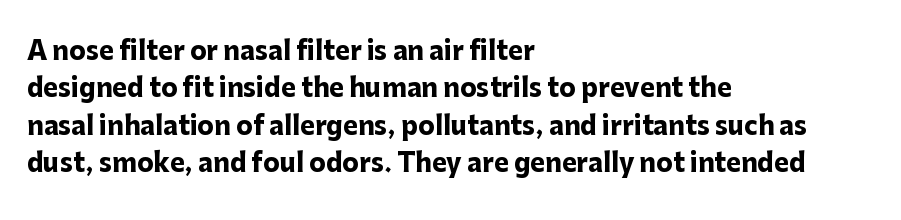
Baseline-to-baseline distance is the conventional proportion of letter height. The typesetter chose a ragged-right arrangement here. The zone under the glyphs is completely vacant. Typesetter's note: full bold, strokes at maximum text heaviness. In terms of posture, this sample is upright. The horizontal fit of the characters is conventional and even.
